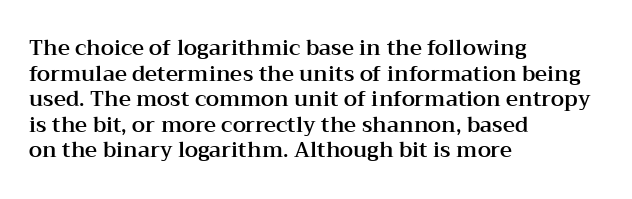
Q: Is the text italic (slanted)? A: No, it is upright.
Q: Is the text underlined? A: No.
Q: How is the paragraph aligned? A: Left-aligned.
Q: Is the spacing between letters normal or unusually wide? A: Normal.
